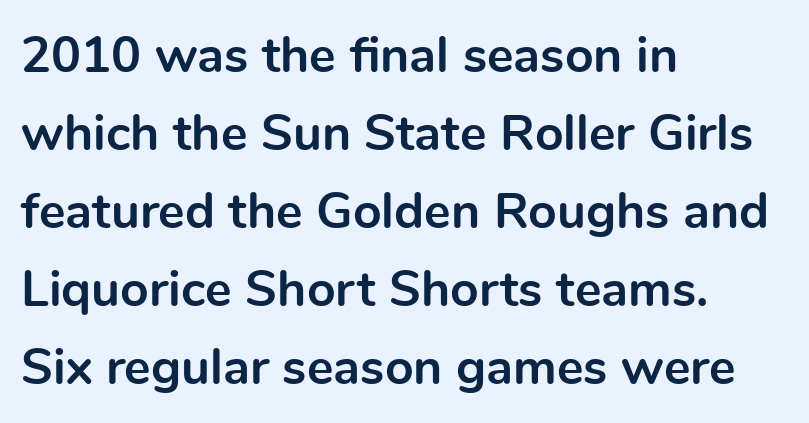
This is roman type, the default non-slanted kind. Do the characters align in a grid? No, the font is proportional. The block of text has a typical density, with ordinary space between rows. The rag falls on the right side of this text block.
